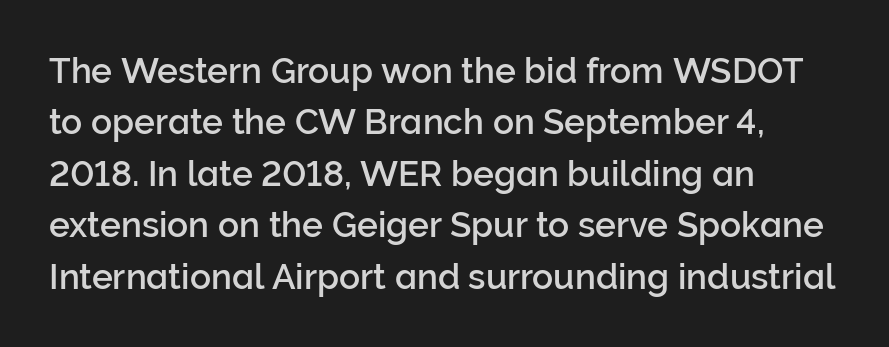
These lines keep a tight, regular rhythm from letter to letter. Teacher's note: observe the even left margin — that is flush-left alignment. Check the space under the baseline: it is left empty. Each letter's strokes conclude bluntly, with no projecting serifs. Is this a fixed-width face? No — the glyphs have proportional, varying widths.
